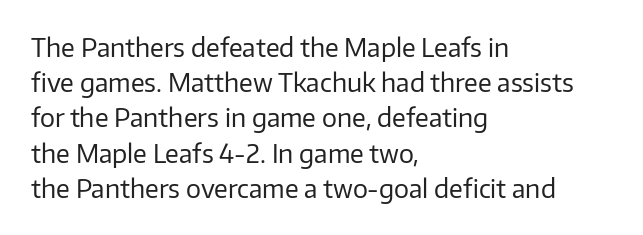
{"italic": "no", "bold": "no", "underline": "no", "align": "left", "line_spacing": "normal", "line_spacing_ratio": 1.41, "letter_spacing": "normal", "letter_spacing_em": 0.0, "glyph_px": 25}
